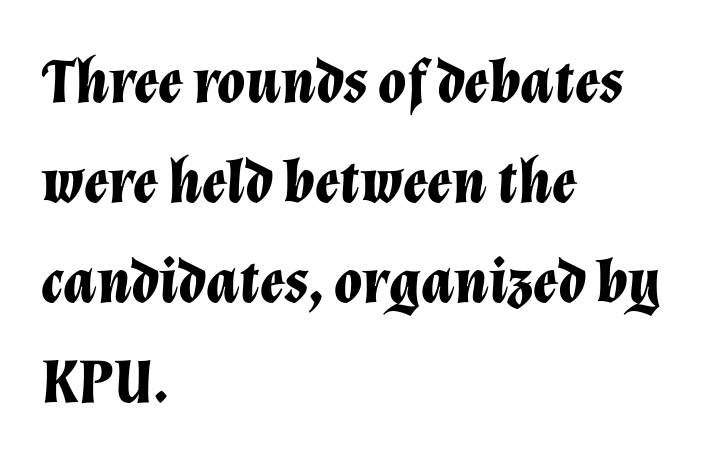
Q: Is the text bold? A: Yes.
Q: Is the text italic (slanted)? A: Yes, it leans right by about 12 degrees.
Q: Is the text underlined? A: No.
Q: How is the paragraph aligned? A: Left-aligned.
Q: Is the spacing between letters normal or unusually wide? A: Normal.
Q: Is the spacing between lines tight, normal or loose? A: Normal.
Q: Width (condensed, normal, or wide)? A: Normal.
Q: Stroke contrast? A: Low.
Q: x-height? A: Medium.
Q: Monospaced? A: No.
